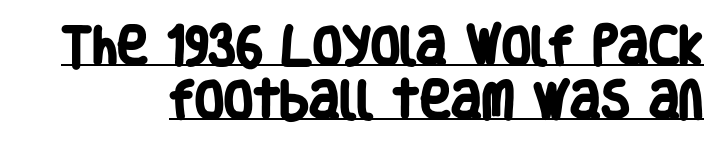
The passage shown is underscored from start to finish. Look at the bottom of the vertical strokes: they stop flat, with no serifs. What stands out about the letter spacing? Nothing — it is the standard amount. The characters look thick and weighty, a clear bold.
